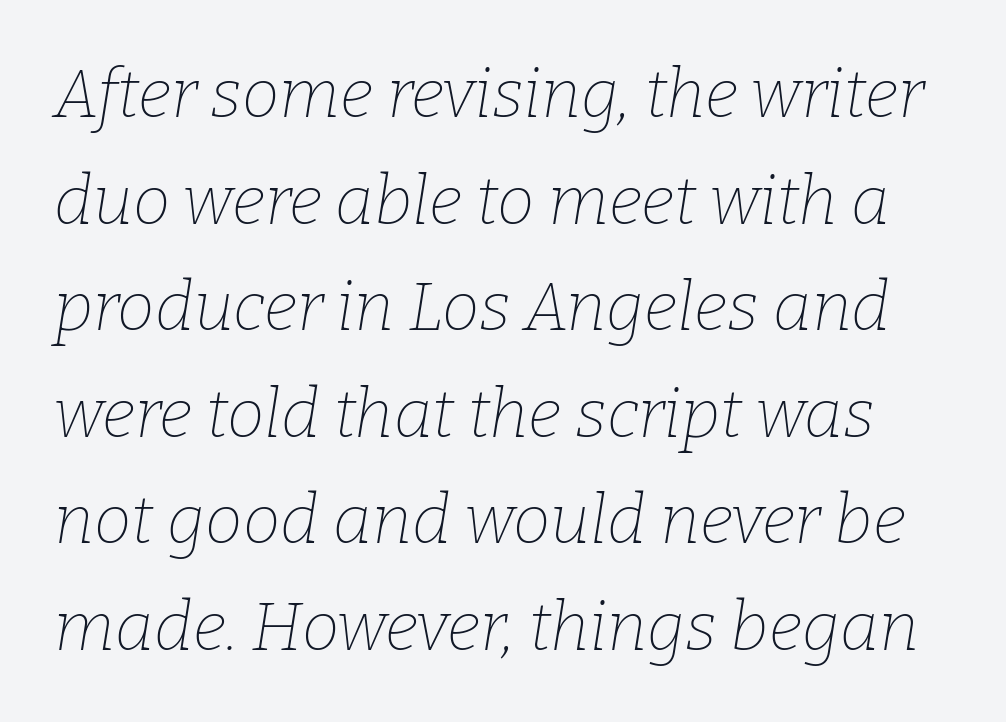
Glyph-to-glyph distance matches everyday printed text. In terms of letterform style, serifs are clearly present. Do the characters align in a grid? No, the font is proportional. The rows are spaced the way most documents space them.
